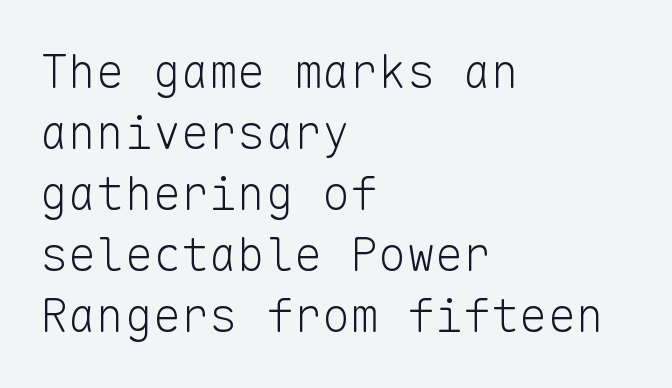
Weight: regular or lighter. Line spacing here is normal. Beneath every word, the page is bare. Between one letter and the next there's only the usual sliver of space. In CSS terms this would be text-align: left.
